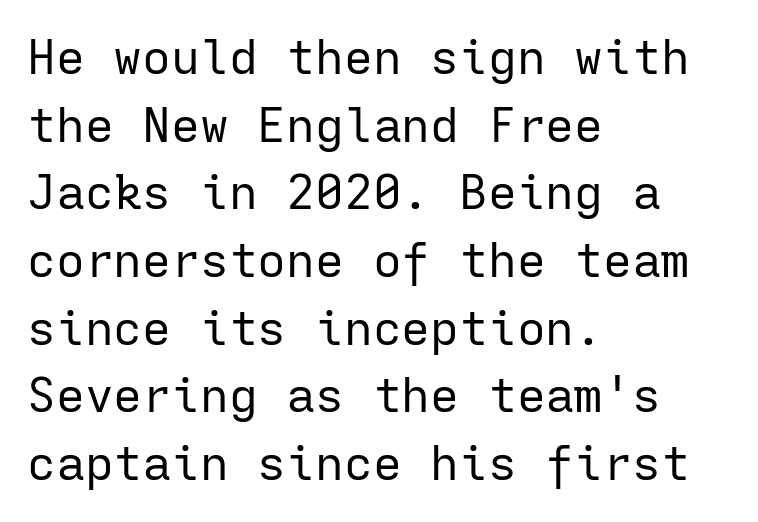
Unlike a traditional serif, this face leaves its strokes unadorned. Typeset ragged right — the left edge is the straight one. No extra tracking has been applied to these lines. Is this a fixed-width face? Yes — each glyph sits in an identical cell.
